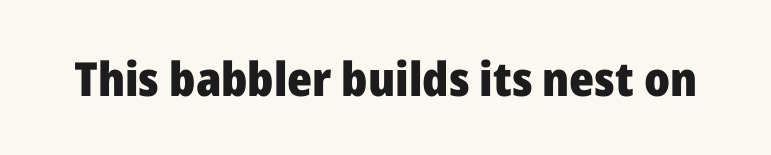
{"serif": "no", "italic": "no", "bold": "yes", "weight": "heavy", "width": "normal", "stroke_contrast": "low", "x_height": "medium", "monospaced": "no", "underline": "no", "letter_spacing": "normal", "letter_spacing_em": 0.0, "glyph_px": 47}
